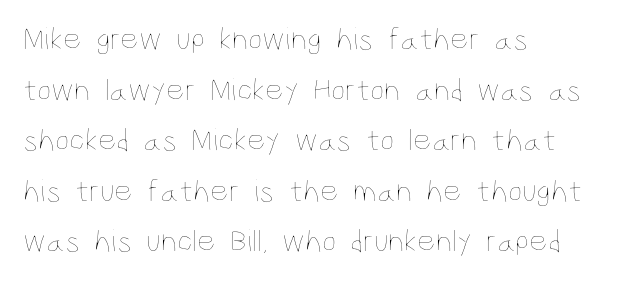
{"italic": "no", "bold": "no", "weight": "thin", "width": "condensed", "stroke_contrast": "low", "x_height": "large", "monospaced": "no", "underline": "no", "align": "left", "line_spacing": "normal", "line_spacing_ratio": 1.58, "letter_spacing": "normal", "letter_spacing_em": 0.0, "glyph_px": 32}
